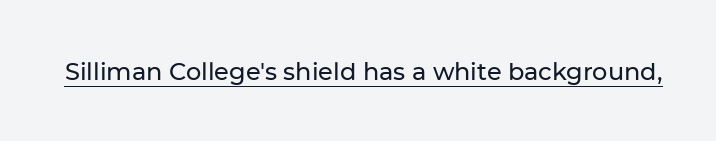
Q: Is the text italic (slanted)? A: No, it is upright.
Q: Is the text underlined? A: Yes.
Q: Is the spacing between letters normal or unusually wide? A: Normal.
